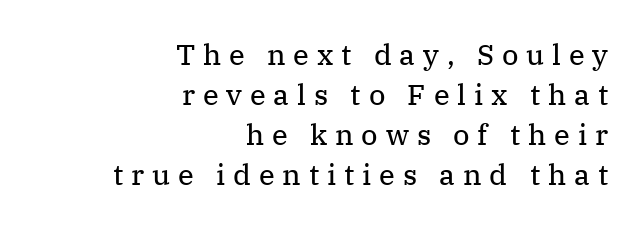
The image shows 29 px regular-weight serif type, upright; set right-aligned, normal line spacing (1.38x), unusually wide letter spacing (+0.27 em), not underlined; medium stroke contrast and a medium x-height.
